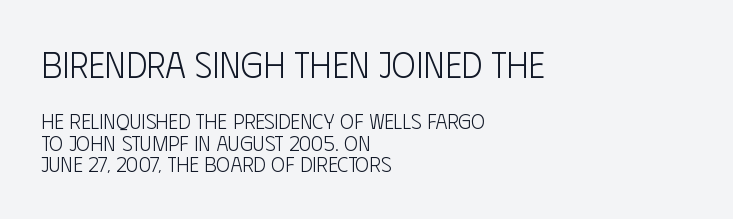
Q: Is the text bold? A: No.
Q: Is the text italic (slanted)? A: No, it is upright.
Q: Is the typeface a serif or a sans-serif typeface? A: Sans-serif.
Q: Is the text underlined? A: No.
Q: How is the paragraph aligned? A: Left-aligned.
Q: Is the spacing between letters normal or unusually wide? A: Normal.
Q: Is the spacing between lines tight, normal or loose? A: Tight.
Q: Which block of text is set in a larger size, the first (top) or the second (bottom)? A: The first (top) one.
Q: Width (condensed, normal, or wide)? A: Condensed.
Q: Stroke contrast? A: Low.
Q: x-height? A: Large.
Q: Monospaced? A: No.
